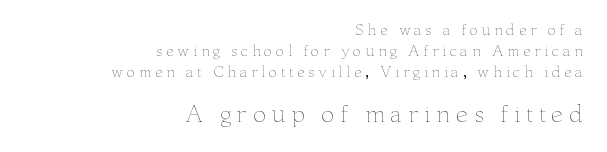
Q: Is the text bold? A: No.
Q: Is the text italic (slanted)? A: No, it is upright.
Q: Is the text underlined? A: No.
Q: How is the paragraph aligned? A: Right-aligned.
Q: Is the spacing between letters normal or unusually wide? A: Unusually wide.
Q: Is the spacing between lines tight, normal or loose? A: Normal.
Q: Which block of text is set in a larger size, the first (top) or the second (bottom)? A: The second (bottom) one.
